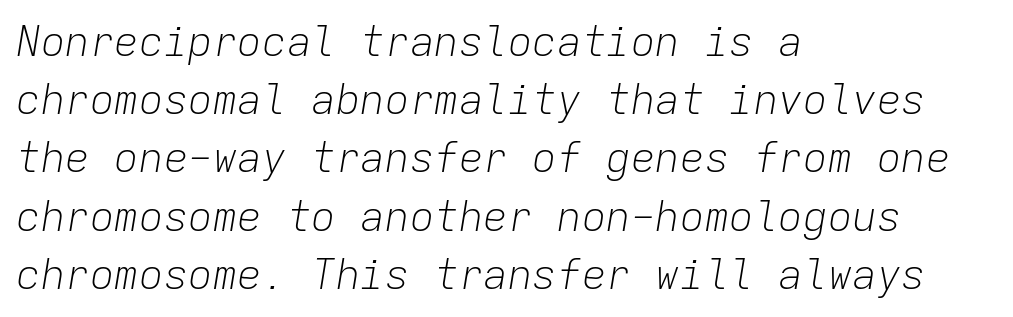
Stroke thickness stays within the range of a standard reading face or lighter. The gaps between neighbouring characters are ordinary and unremarkable. Notice how descenders clear the ascenders below comfortably — that's standard leading. Where is the straight margin? On the left.
